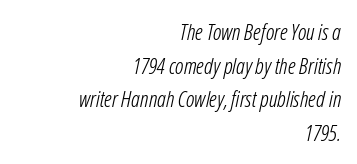
{"italic": "yes", "lean": "right", "slant_degrees": 12, "bold": "no", "underline": "no", "align": "right", "line_spacing": "normal", "line_spacing_ratio": 1.53, "letter_spacing": "normal", "letter_spacing_em": 0.0, "glyph_px": 22}
